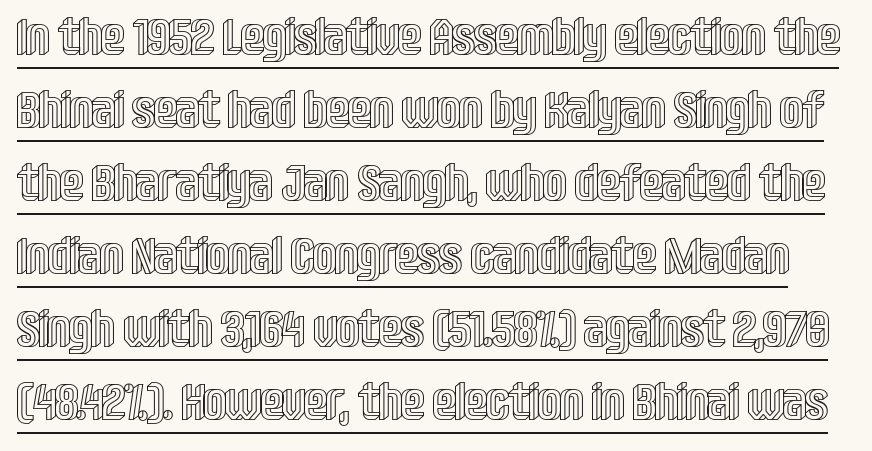
Characters remain perfectly vertical along every line. Note the varied advance widths — an 'i' is clearly narrower than an 'm'. A typesetter would call this leading conventional body-copy spacing. The letterforms sit shoulder to shoulder at normal distance. The sample's only ornament is a line tracing under the words.
